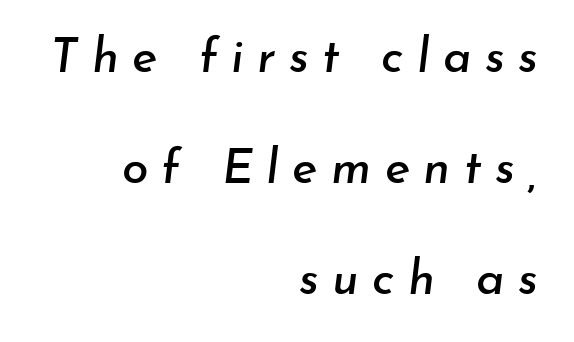
The image shows 48 px text type, italic (leaning right); set right-aligned, loose line spacing (2.31x), unusually wide letter spacing (+0.28 em), not underlined; low stroke contrast and a small x-height.
